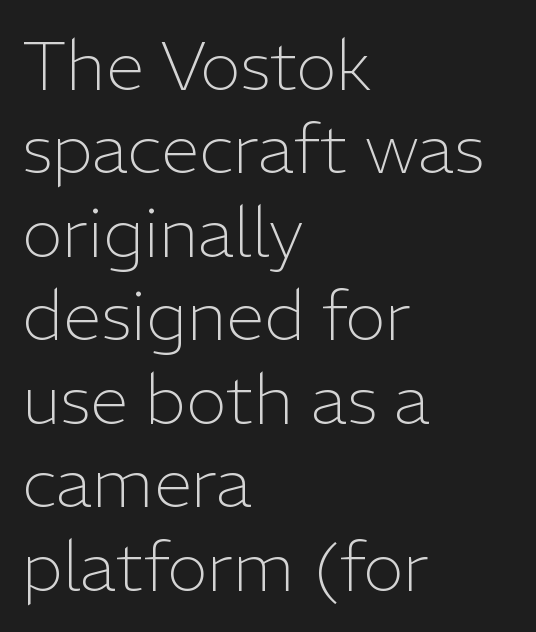
Q: Is the text bold? A: No.
Q: Is the text italic (slanted)? A: No, it is upright.
Q: Is the typeface a serif or a sans-serif typeface? A: Sans-serif.
Q: Is the text underlined? A: No.
Q: How is the paragraph aligned? A: Left-aligned.
Q: Is the spacing between letters normal or unusually wide? A: Normal.
Q: Width (condensed, normal, or wide)? A: Normal.
Q: Stroke contrast? A: Low.
Q: x-height? A: Medium.
Q: Monospaced? A: No.
